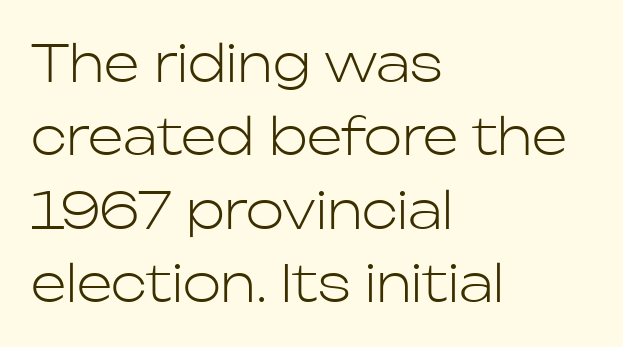
The characters display no serif detailing; their extremities are plain. A light-to-regular cut is what we see here. Proportional: the letters do not fall into vertical columns. A student would call this left alignment; a typographer would say flush left, rag right. Ascenders rise straight up at ninety degrees.
